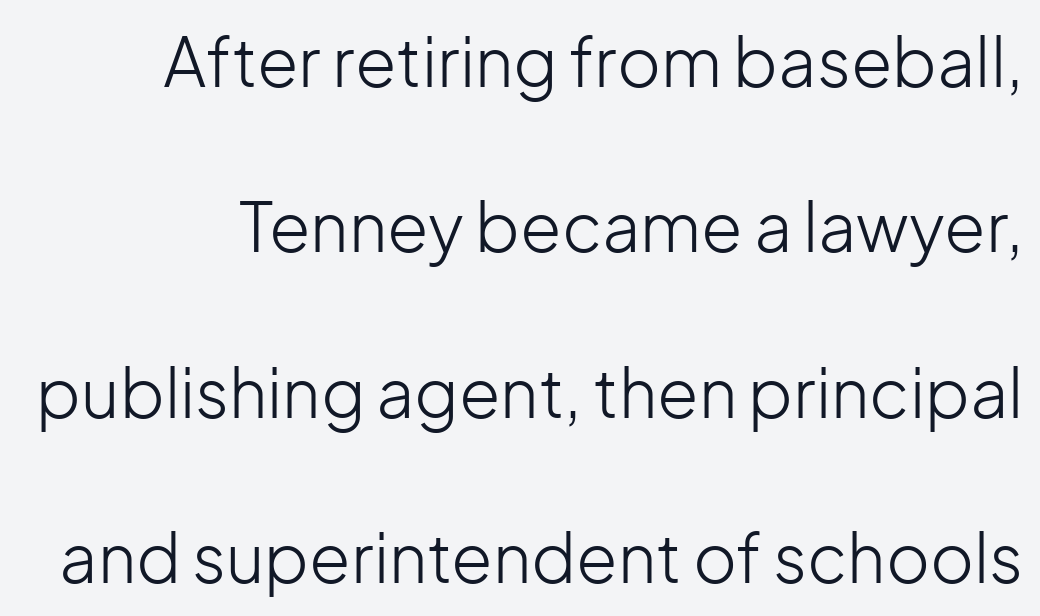
The image shows 67 px light sans-serif type, upright; set right-aligned, loose line spacing (2.47x), normal letter spacing, not underlined; low stroke contrast and a medium x-height.
